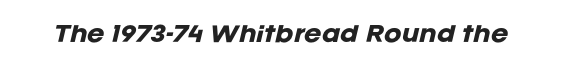
Underlining? Definitely not there. The glyphs have the mass of a bold cut. Is the letter spacing exaggerated? No — it looks like the ordinary default. Slant detected: the letters are inclined.
